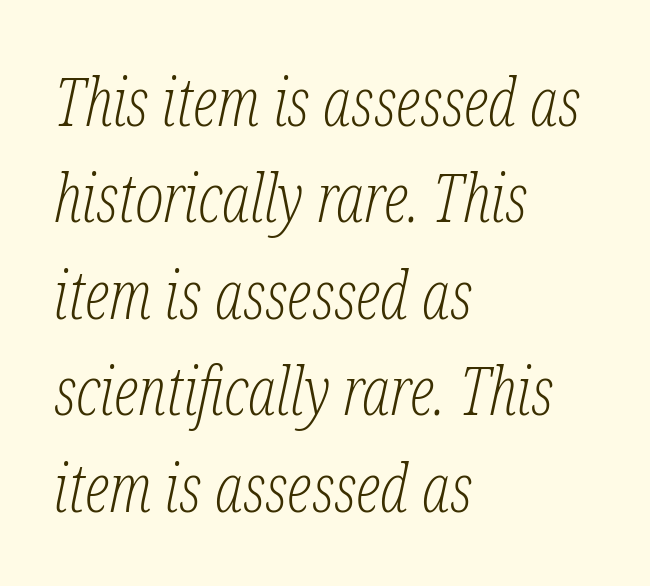
{"serif": "yes", "italic": "yes", "lean": "right", "slant_degrees": 12, "bold": "no", "weight": "light", "width": "condensed", "stroke_contrast": "low", "x_height": "medium", "monospaced": "no", "underline": "no", "align": "left", "line_spacing": "normal", "line_spacing_ratio": 1.44, "letter_spacing": "normal", "letter_spacing_em": 0.0, "glyph_px": 67}
